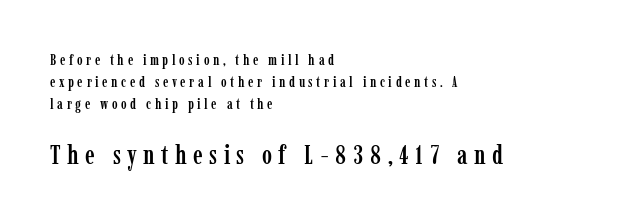
Q: Is the text italic (slanted)? A: No, it is upright.
Q: Is the text underlined? A: No.
Q: How is the paragraph aligned? A: Left-aligned.
Q: Is the spacing between letters normal or unusually wide? A: Unusually wide.
Q: Is the spacing between lines tight, normal or loose? A: Normal.
Q: Which block of text is set in a larger size, the first (top) or the second (bottom)? A: The second (bottom) one.
